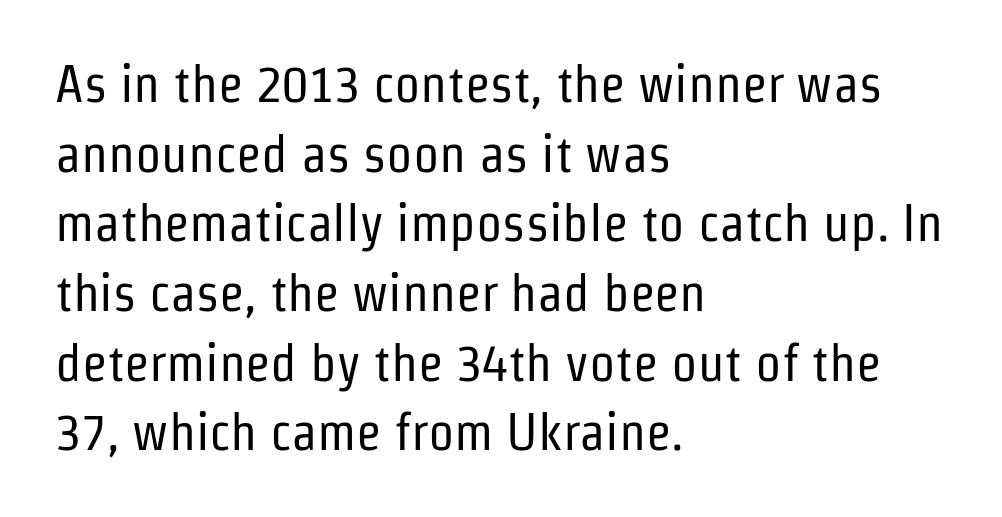
Q: Is the text bold? A: No.
Q: Is the text italic (slanted)? A: No, it is upright.
Q: Is the typeface a serif or a sans-serif typeface? A: Sans-serif.
Q: Is the text underlined? A: No.
Q: How is the paragraph aligned? A: Left-aligned.
Q: Is the spacing between letters normal or unusually wide? A: Normal.
Q: Is the spacing between lines tight, normal or loose? A: Normal.
Q: Width (condensed, normal, or wide)? A: Condensed.
Q: Stroke contrast? A: Low.
Q: x-height? A: Medium.
Q: Monospaced? A: No.
